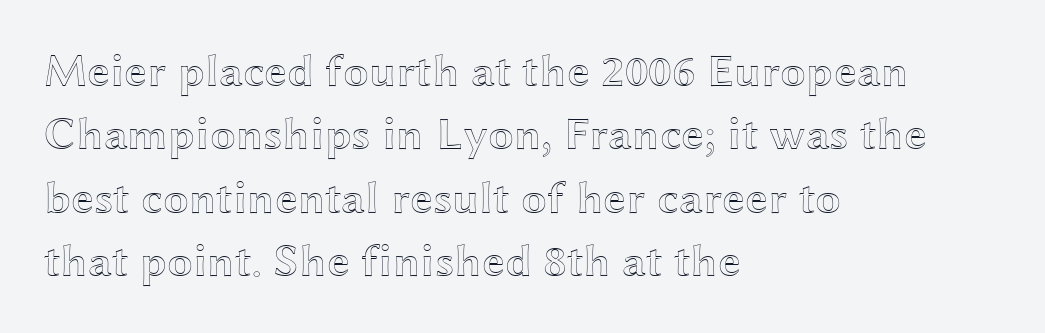
The space between consecutive lines is moderate. A typesetter would call this proportional, since set widths differ per character. No extra tracking has been applied to these lines. Rendered with straight, roman letterforms.
